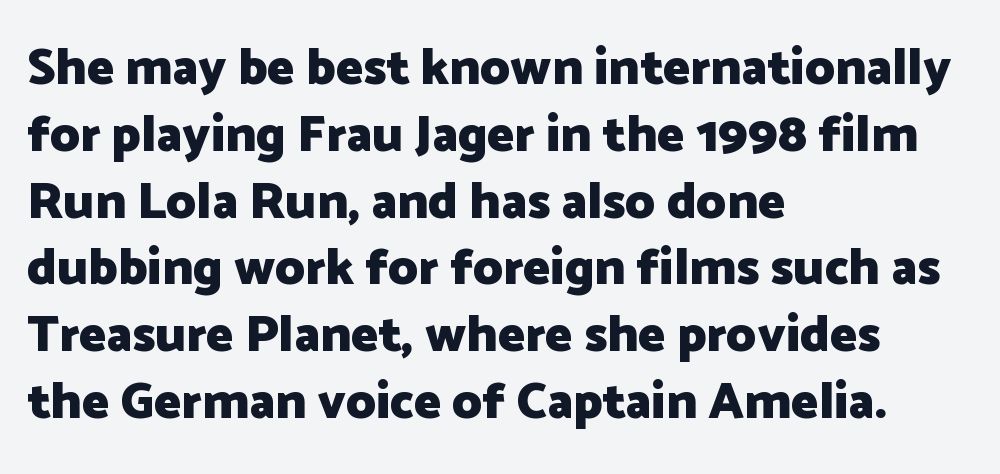
The image shows 51 px heavy sans-serif type, upright; set left-aligned, normal line spacing (1.31x), normal letter spacing, not underlined; low stroke contrast and a medium x-height.
